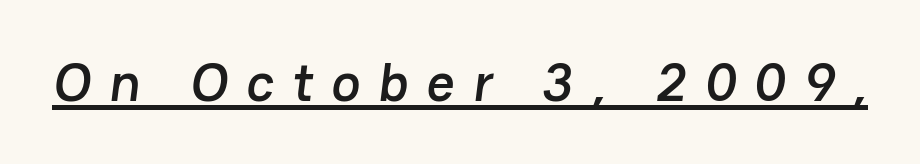
The typeface chosen for these lines omits serifs. The passage shown is underscored from start to finish. Looks like regular typesetting: each glyph gets only the width it needs. Letter spacing: wide.
